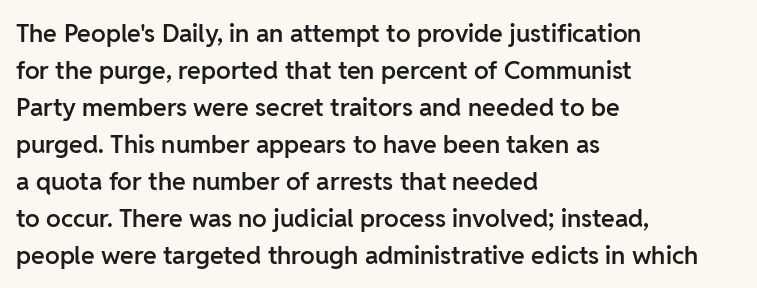
{"italic": "no", "bold": "semi", "underline": "no", "align": "left", "line_spacing": "normal", "line_spacing_ratio": 1.48, "letter_spacing": "normal", "letter_spacing_em": 0.0, "glyph_px": 25}
